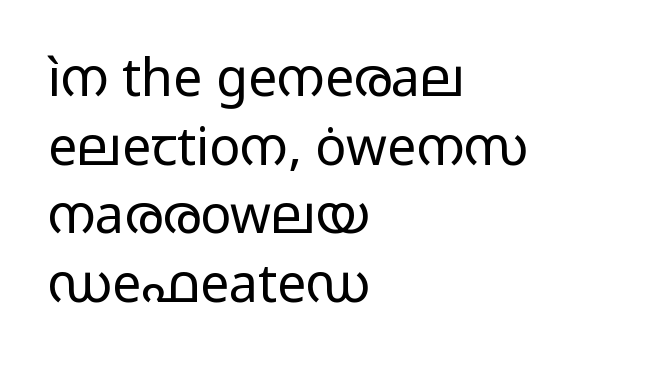
{"serif": "no", "italic": "no", "bold": "no", "weight": "regular", "width": "wide", "stroke_contrast": "low", "x_height": "medium", "monospaced": "no", "underline": "no", "align": "left", "line_spacing": "normal", "line_spacing_ratio": 1.32, "letter_spacing": "normal", "letter_spacing_em": 0.0, "glyph_px": 52}
